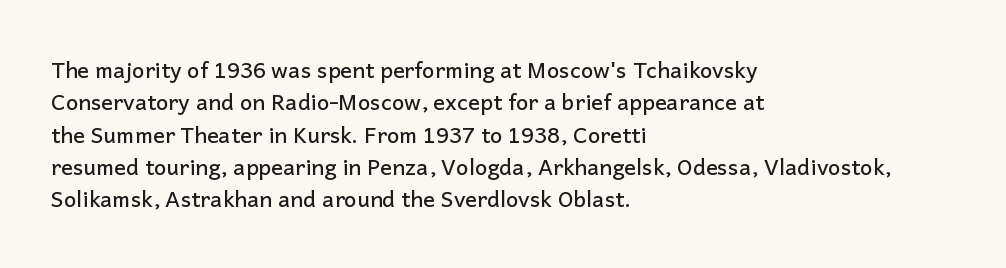
Bare-footed words on every line. The space between consecutive lines is moderate. Caption: standard tracking, unaltered. The lettering holds an erect, upright posture throughout. The text block is weighted toward the left margin, trailing off unevenly rightward.
